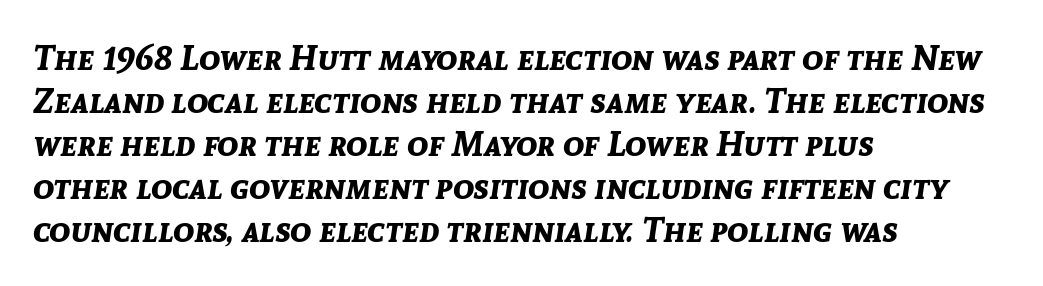
The image shows 35 px bold type, italic (leaning right); set left-aligned, line spacing 1.23x, normal letter spacing, not underlined; low stroke contrast and a medium x-height.
